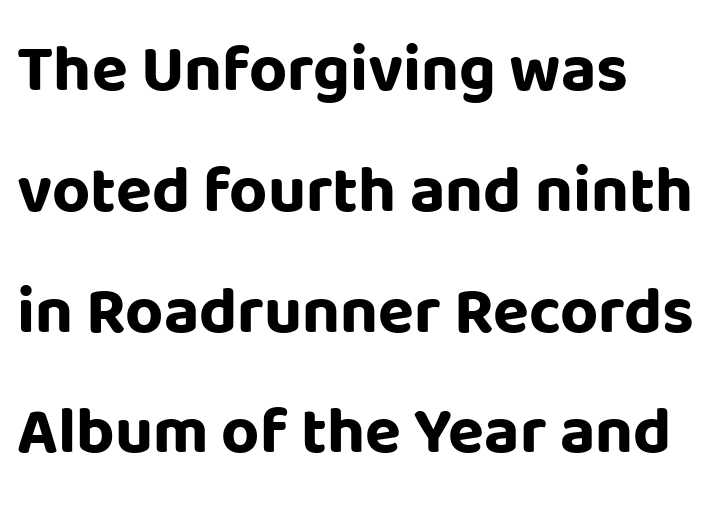
The image shows 66 px bold sans-serif type, upright; set left-aligned, line spacing 1.83x, normal letter spacing, not underlined; low stroke contrast and a large x-height.
